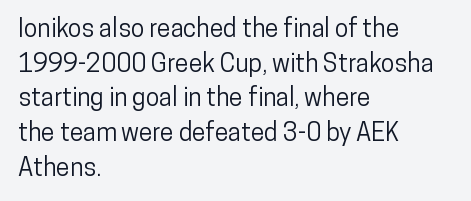
The image shows 25 px text type, upright; set left-aligned, normal line spacing (1.39x), normal letter spacing, not underlined.
